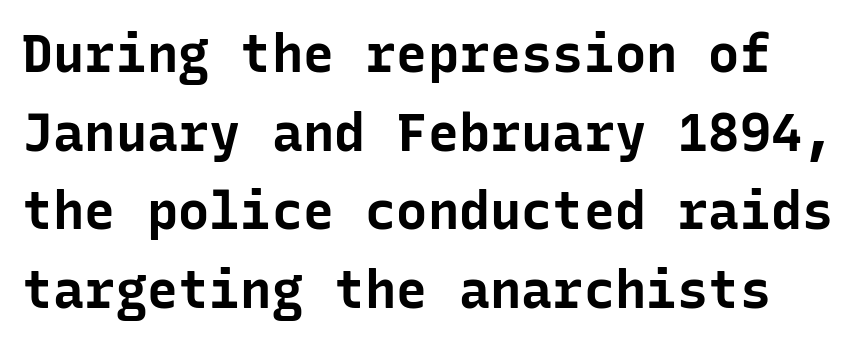
Q: Is the text bold? A: Yes.
Q: Is the text italic (slanted)? A: No, it is upright.
Q: Is the typeface a serif or a sans-serif typeface? A: Sans-serif.
Q: Is the text underlined? A: No.
Q: Is the spacing between letters normal or unusually wide? A: Normal.
Q: Is the spacing between lines tight, normal or loose? A: Normal.
Q: Width (condensed, normal, or wide)? A: Normal.
Q: Stroke contrast? A: Low.
Q: x-height? A: Medium.
Q: Monospaced? A: Yes.
